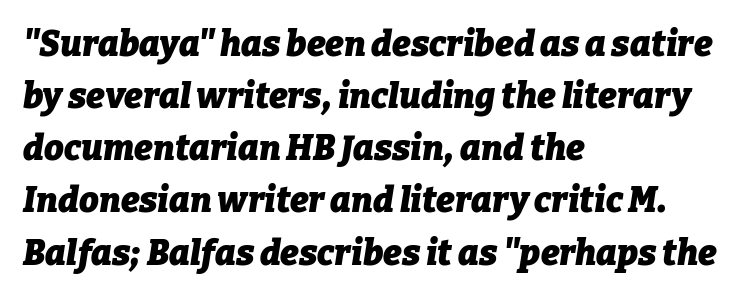
The image shows 35 px heavy type, italic (leaning right); set left-aligned, normal line spacing (1.49x), normal letter spacing, not underlined; low stroke contrast and a medium x-height.
